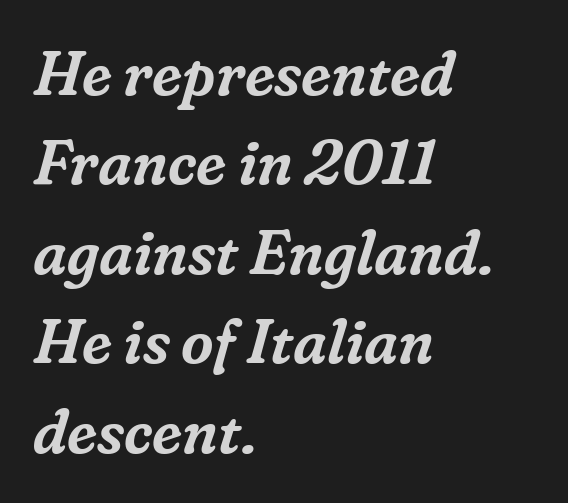
The image shows 63 px serif type, italic (leaning right); set left-aligned, normal line spacing (1.42x), normal letter spacing, not underlined; low stroke contrast and a medium x-height.
